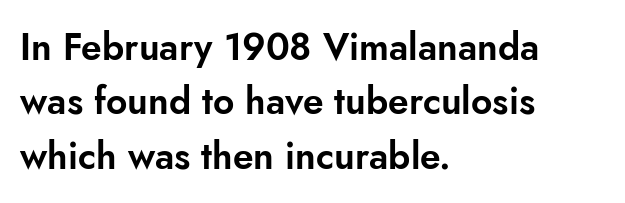
{"serif": "no", "italic": "no", "width": "normal", "stroke_contrast": "low", "x_height": "small", "monospaced": "no", "underline": "no", "align": "left", "line_spacing": "normal", "line_spacing_ratio": 1.47, "letter_spacing": "normal", "letter_spacing_em": 0.0, "glyph_px": 37}
